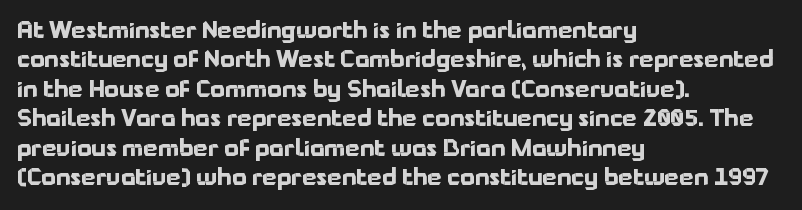
The image shows 23 px bold type, upright; set left-aligned, normal line spacing (1.28x), normal letter spacing, not underlined.
